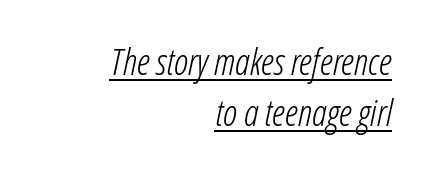
{"italic": "yes", "lean": "right", "slant_degrees": 12, "bold": "no", "weight": "light", "width": "condensed", "stroke_contrast": "low", "x_height": "medium", "monospaced": "no", "underline": "yes", "align": "right", "line_spacing": "normal", "line_spacing_ratio": 1.37, "letter_spacing": "normal", "letter_spacing_em": 0.0, "glyph_px": 37}
